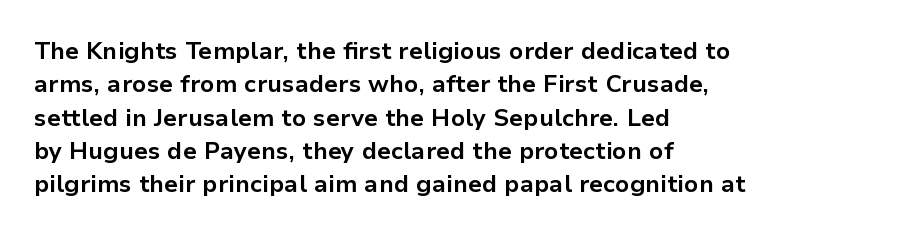
The image shows 24 px bold type, upright; set left-aligned, normal line spacing (1.39x), normal letter spacing, not underlined.
